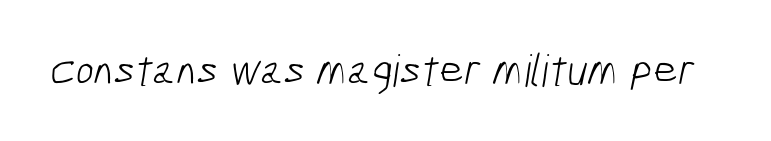
The characters display no serif detailing; their extremities are plain. What stands out about the letter spacing? Nothing — it is the standard amount. The zone under the glyphs is completely vacant. The letters look calm and open, with moderate or lighter stems.
